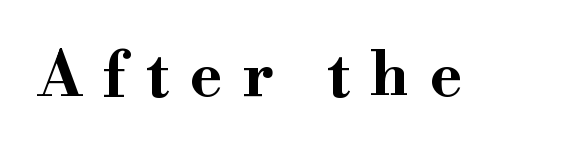
Q: Is the text bold? A: Yes.
Q: Is the text italic (slanted)? A: No, it is upright.
Q: Is the typeface a serif or a sans-serif typeface? A: Serif.
Q: Is the text underlined? A: No.
Q: Is the spacing between letters normal or unusually wide? A: Unusually wide.
Q: Width (condensed, normal, or wide)? A: Wide.
Q: Stroke contrast? A: High.
Q: x-height? A: Small.
Q: Monospaced? A: No.
